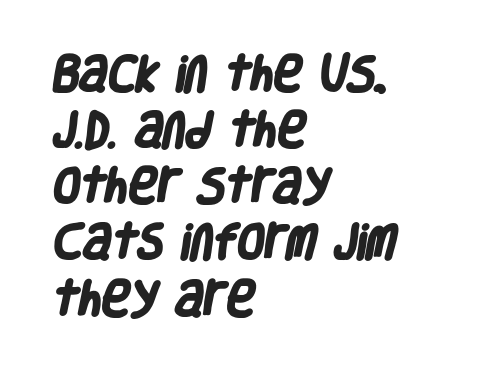
Q: Is the text bold? A: Yes.
Q: Is the typeface a serif or a sans-serif typeface? A: Sans-serif.
Q: Is the text underlined? A: No.
Q: How is the paragraph aligned? A: Left-aligned.
Q: Is the spacing between letters normal or unusually wide? A: Normal.
Q: Is the spacing between lines tight, normal or loose? A: Normal.
Q: Width (condensed, normal, or wide)? A: Condensed.
Q: Stroke contrast? A: Low.
Q: x-height? A: Large.
Q: Monospaced? A: No.
